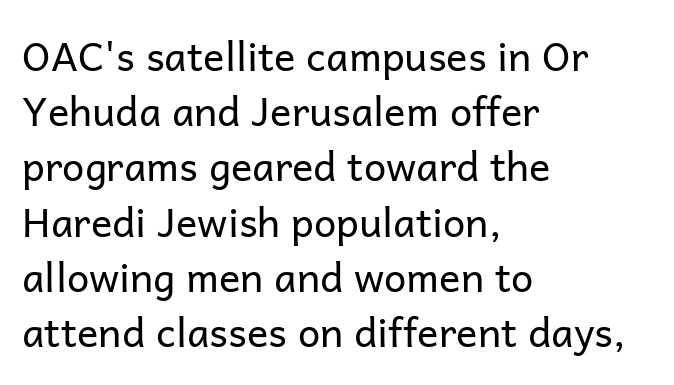
{"serif": "no", "italic": "no", "bold": "no", "weight": "regular", "width": "normal", "stroke_contrast": "low", "x_height": "medium", "monospaced": "no", "underline": "no", "align": "left", "line_spacing": "normal", "line_spacing_ratio": 1.38, "letter_spacing": "normal", "letter_spacing_em": 0.0, "glyph_px": 40}
